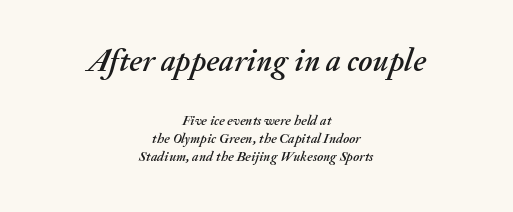
The image shows 32 px text type, italic (leaning right); set centered, normal line spacing (1.31x), normal letter spacing, not underlined; the first (top) block is 2.29x larger; medium stroke contrast and a small x-height.
